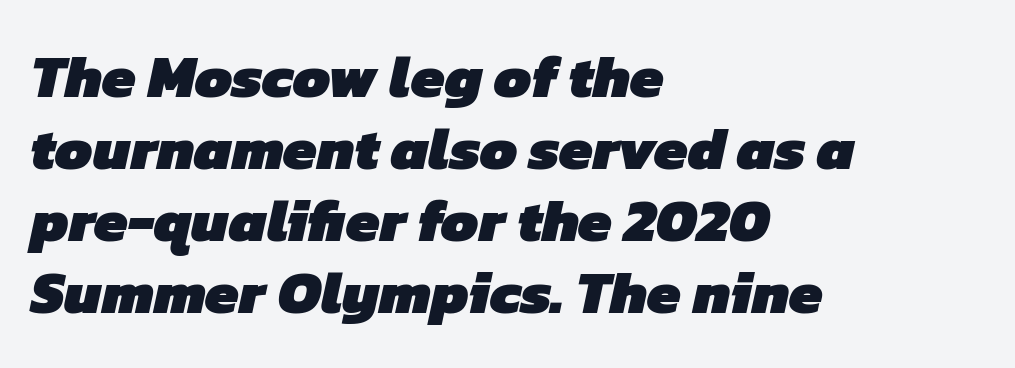
How heavy is the stroke? Heavy — this is a bold. You could not count columns in this text — the font is proportionally spaced. Typeset ragged right — the left edge is the straight one. The face used here is rendered with its standard letterfit.
